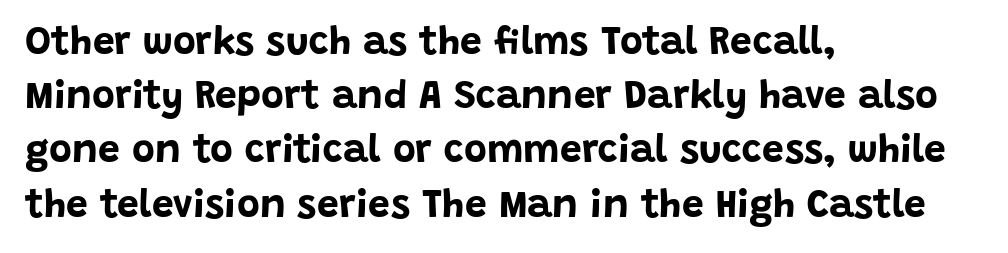
{"serif": "no", "italic": "no", "bold": "yes", "weight": "bold", "width": "normal", "stroke_contrast": "low", "x_height": "large", "monospaced": "no", "underline": "no", "align": "left", "line_spacing": "normal", "line_spacing_ratio": 1.39, "letter_spacing": "normal", "letter_spacing_em": 0.0, "glyph_px": 39}
